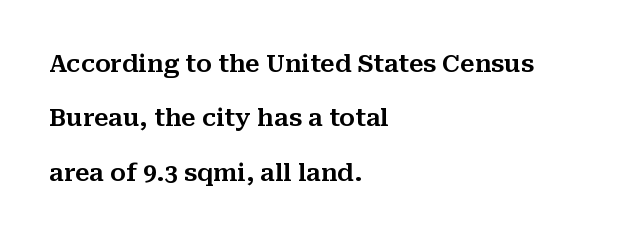
Q: Is the text italic (slanted)? A: No, it is upright.
Q: Is the text underlined? A: No.
Q: How is the paragraph aligned? A: Left-aligned.
Q: Is the spacing between letters normal or unusually wide? A: Normal.
Q: Is the spacing between lines tight, normal or loose? A: Loose.
